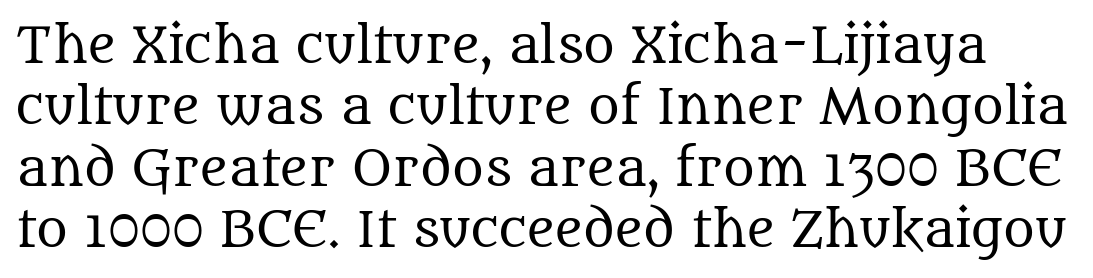
{"serif": "yes", "italic": "no", "bold": "no", "weight": "regular", "width": "normal", "stroke_contrast": "medium", "x_height": "large", "monospaced": "no", "underline": "no", "line_spacing": "normal", "line_spacing_ratio": 1.28, "letter_spacing": "normal", "letter_spacing_em": 0.0, "glyph_px": 48}
